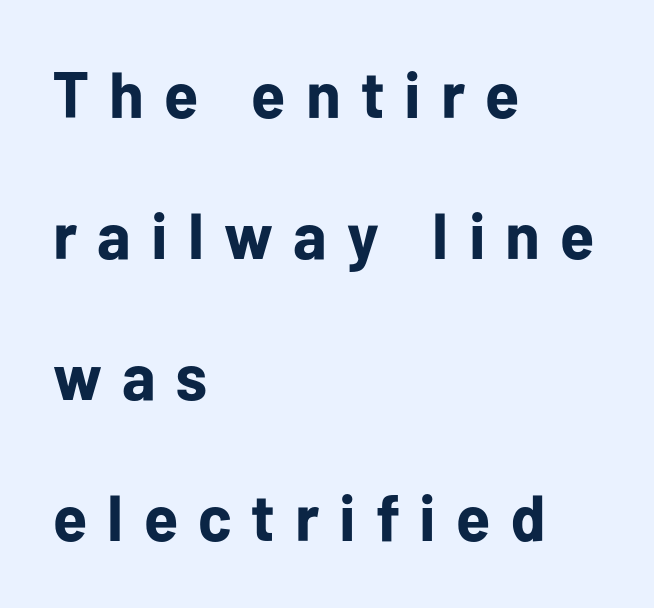
The image shows 65 px bold sans-serif type, upright; set left-aligned, loose line spacing (2.17x), unusually wide letter spacing (+0.31 em), not underlined; low stroke contrast and a medium x-height.
